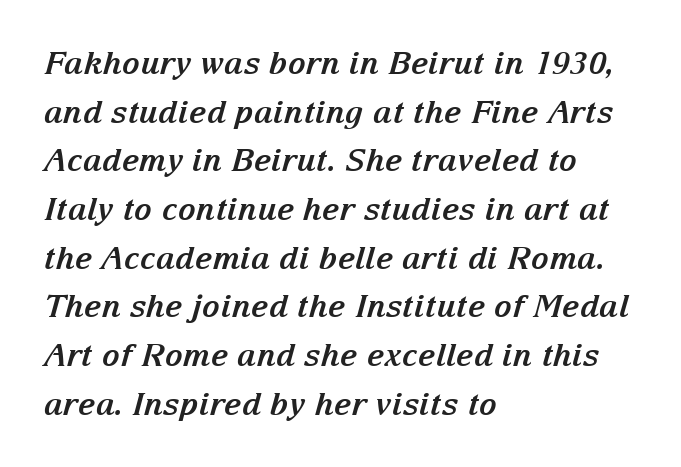
Serif or sans? Serif — the stroke terminals have little feet. Plain, unruled lines of type. The font is running at its bold setting. Spacing verdict: proportional, widths tailored to each character. When letters slant like this, we call the style italic. Casual observation: everything's shoved over to the left.
